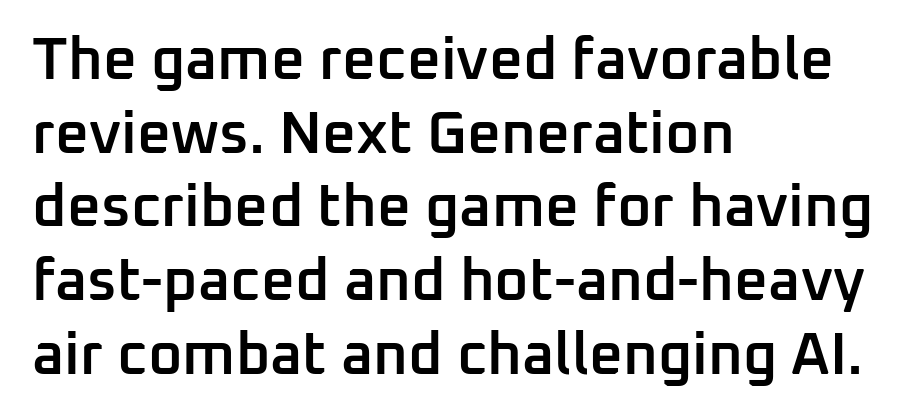
A bare baseline throughout the passage. This sample has the flowing, uneven cadence of proportional lettering. Note: no serifs on the glyphs. Students, note that the glyphs here touch the page at normal intervals. As a designer I'd log this as weight 600, semibold.
